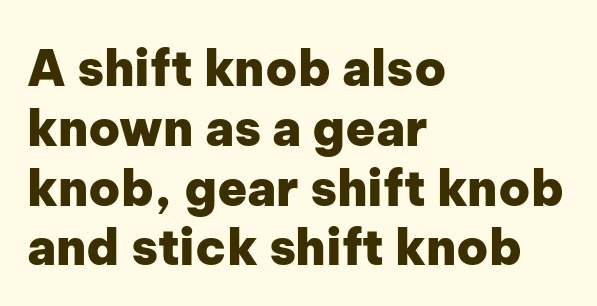
Pretty heavy lettering here — definitely bold. Letter spacing: default. A typesetter would call this proportional, since set widths differ per character. The paragraph shown leans on its left margin.
